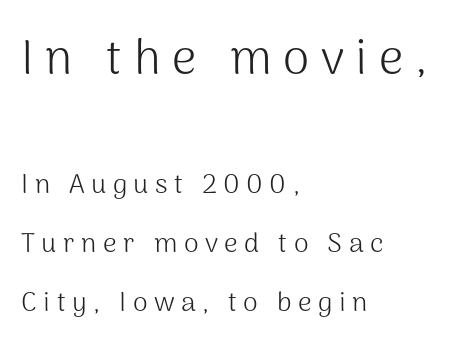
Q: Is the text bold? A: No.
Q: Is the text italic (slanted)? A: No, it is upright.
Q: Is the typeface a serif or a sans-serif typeface? A: Sans-serif.
Q: Is the text underlined? A: No.
Q: How is the paragraph aligned? A: Left-aligned.
Q: Is the spacing between letters normal or unusually wide? A: Unusually wide.
Q: Is the spacing between lines tight, normal or loose? A: Loose.
Q: Which block of text is set in a larger size, the first (top) or the second (bottom)? A: The first (top) one.
Q: Width (condensed, normal, or wide)? A: Normal.
Q: Stroke contrast? A: Medium.
Q: x-height? A: Medium.
Q: Monospaced? A: No.
